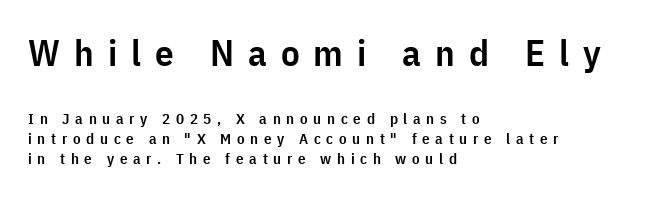
{"serif": "no", "italic": "no", "bold": "semi", "weight": "semibold", "width": "condensed", "stroke_contrast": "low", "x_height": "medium", "monospaced": "no", "underline": "no", "align": "left", "line_spacing": "normal", "line_spacing_ratio": 1.35, "letter_spacing": "wide", "letter_spacing_em": 0.38, "larger_block": "first", "size_ratio": 2.47, "glyph_px": 37}
